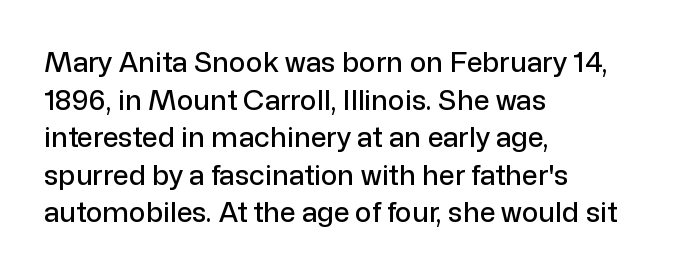
Q: Is the text italic (slanted)? A: No, it is upright.
Q: Is the typeface a serif or a sans-serif typeface? A: Sans-serif.
Q: Is the text underlined? A: No.
Q: How is the paragraph aligned? A: Left-aligned.
Q: Is the spacing between letters normal or unusually wide? A: Normal.
Q: Is the spacing between lines tight, normal or loose? A: Normal.
Q: Width (condensed, normal, or wide)? A: Normal.
Q: Stroke contrast? A: Low.
Q: x-height? A: Medium.
Q: Monospaced? A: No.
